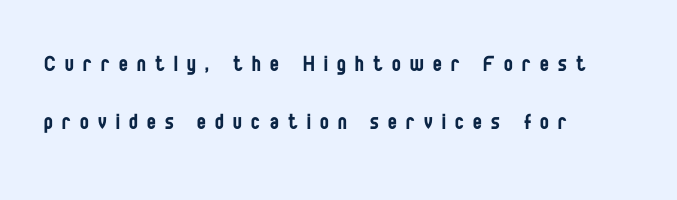
Q: Is the text bold? A: No.
Q: Is the text italic (slanted)? A: No, it is upright.
Q: Is the text underlined? A: No.
Q: How is the paragraph aligned? A: Left-aligned.
Q: Is the spacing between letters normal or unusually wide? A: Unusually wide.
Q: Is the spacing between lines tight, normal or loose? A: Loose.
